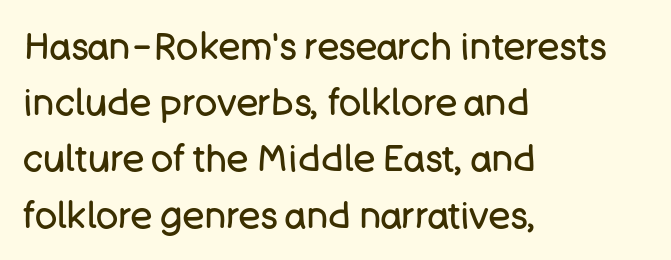
Spacing verdict: proportional, widths tailored to each character. The letterforms sit shoulder to shoulder at normal distance. Vertically, the passage feels balanced, rows spaced as you'd expect. On a weight scale, this lands at 450 or below. Descenders hang freely into open space. The lettering stays uniformly vertical, giving the passage a roman look.
